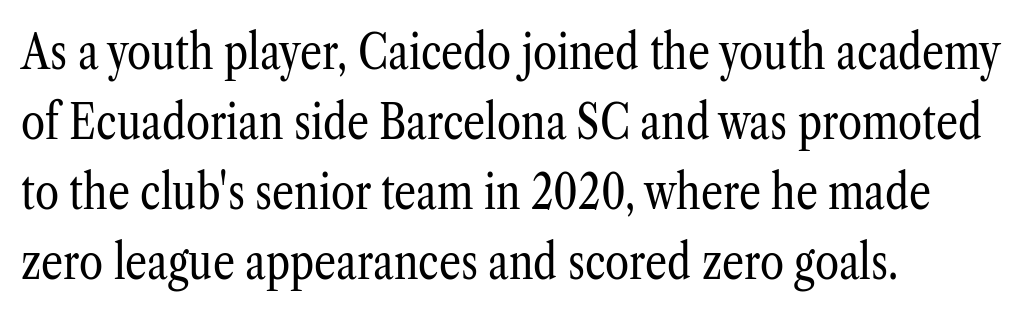
Q: Is the text bold? A: No.
Q: Is the text italic (slanted)? A: No, it is upright.
Q: Is the typeface a serif or a sans-serif typeface? A: Serif.
Q: Is the text underlined? A: No.
Q: How is the paragraph aligned? A: Left-aligned.
Q: Is the spacing between letters normal or unusually wide? A: Normal.
Q: Is the spacing between lines tight, normal or loose? A: Normal.
Q: Width (condensed, normal, or wide)? A: Condensed.
Q: Stroke contrast? A: Low.
Q: x-height? A: Medium.
Q: Monospaced? A: No.
